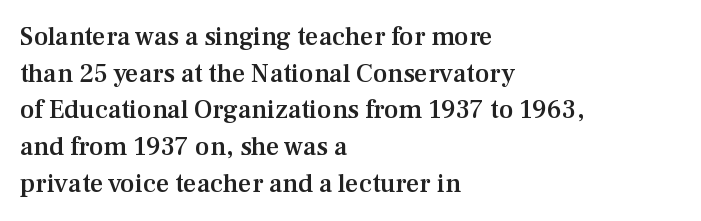
Every row of glyphs begins at an identical x-position on the left. Summary of weight: moderately heavy, a semibold. Evenly set lines give the paragraph a standard silhouette. In terms of letterspacing, this is plain default setting. When letters stand straight like this, we call the style roman or upright. The gap between lines stays unmarked.
